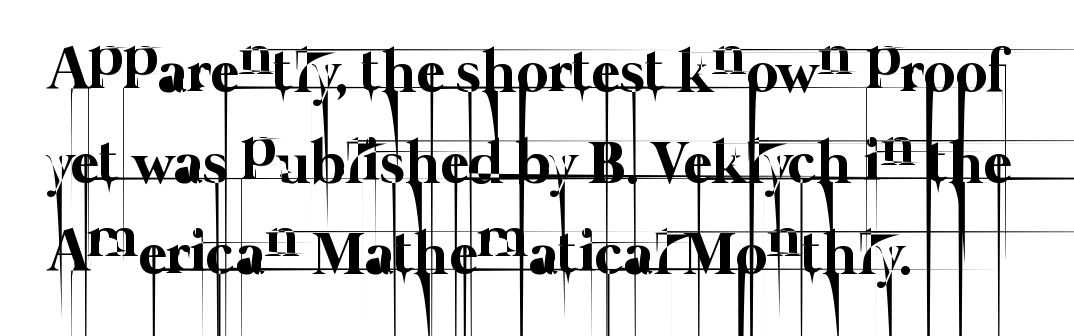
Is this a fixed-width face? No — the glyphs have proportional, varying widths. The passage is arranged the way most books set body copy — flush left. Compared with typical body copy, the letter spacing here is the same. Is the type heavy? It reads as light-to-regular instead. This rendering features lettering with no underline. Baseline-to-baseline distance is the conventional proportion of letter height.
